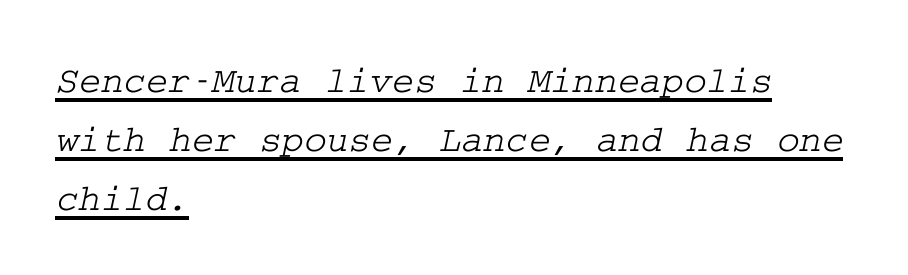
The words here are underlined. The tracking reads as untouched default to a designer's eye. A serif font was chosen for this passage. Does the copy run flush right? No — it runs flush left.
